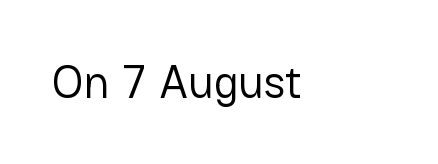
One-word summary of the alignment: left. When letters stand straight like this, we call the style roman or upright. Compared with typical body copy, the letter spacing here is the same. The zone under the glyphs is completely vacant. The characters are drawn with everyday or finer stroke widths.
